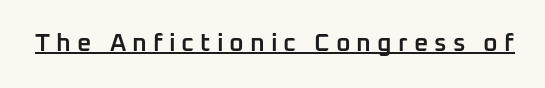
Q: Is the text bold? A: Semi-bold.
Q: Is the text italic (slanted)? A: No, it is upright.
Q: Is the text underlined? A: Yes.
Q: Is the spacing between letters normal or unusually wide? A: Unusually wide.
